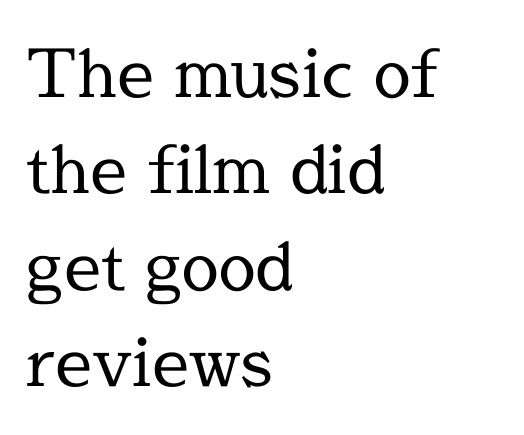
When letters stand straight like this, we call the style roman or upright. Is this a fixed-width face? No — the glyphs have proportional, varying widths. Spacing between characters is what you'd get straight out of the box. Honestly, there is no underline to notice here at all.
